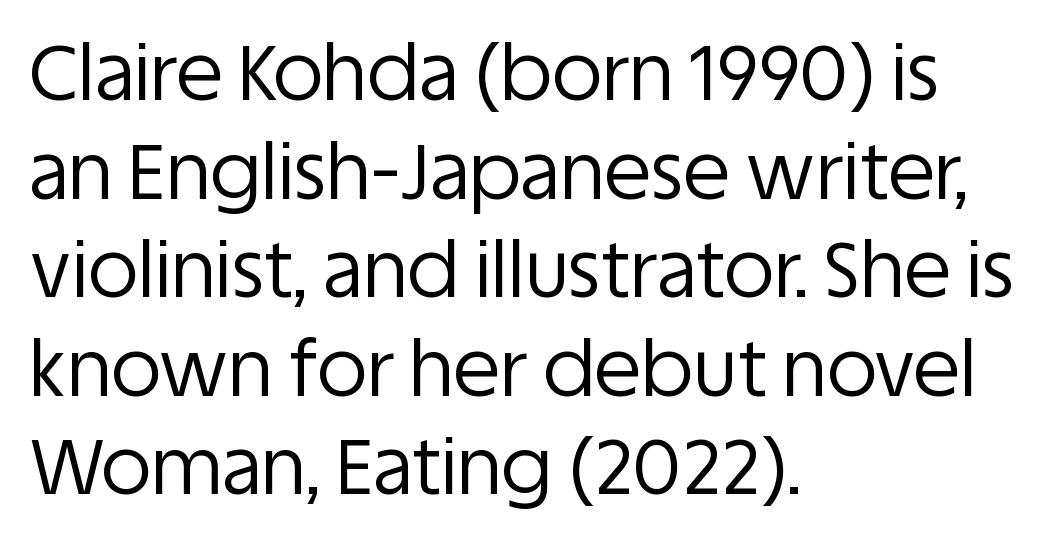
Successive baselines arrive at the customary interval. A classic flush-left, rag-right setting is used for this passage. The cut favours lightness, reaching ordinary text weight at its darkest. In terms of letterform style, serifs are entirely absent.
